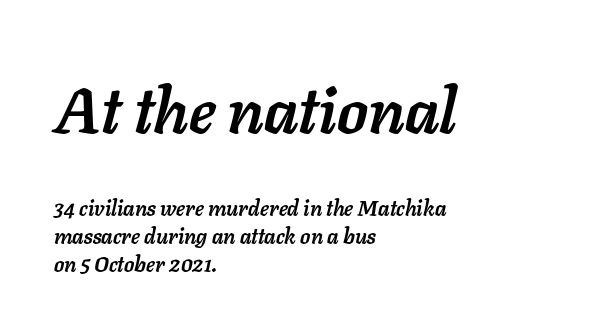
The image shows 63 px semibold type, italic (leaning right); set left-aligned, normal line spacing (1.34x), normal letter spacing, not underlined; the first (top) block is 3.0x larger; low stroke contrast and a medium x-height.
